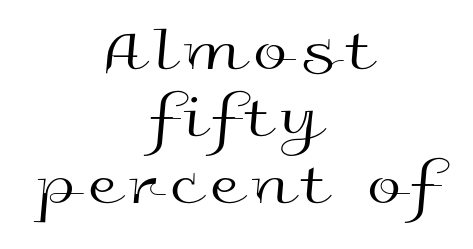
The image shows 62 px regular-weight, wide sans-serif type, upright; set centered, tight line spacing (1.08x), not underlined; a medium x-height.
